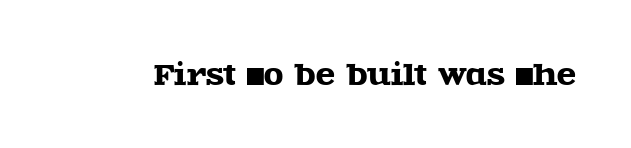
In terms of letterform style, serifs are clearly present. The lettering holds an erect, upright posture throughout. Tracking value appears to be zero — textbook default spacing. Is this a fixed-width face? No — the glyphs have proportional, varying widths. Descenders are the only things crossing below the line.
